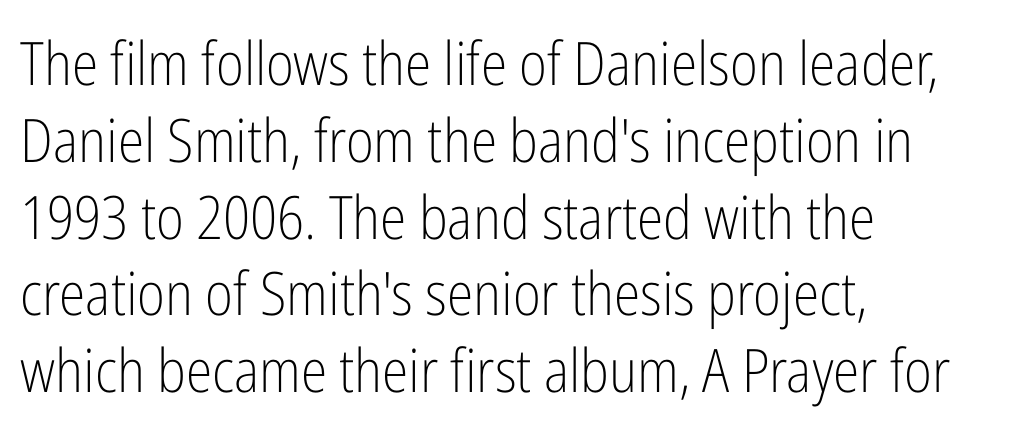
Q: Is the text bold? A: No.
Q: Is the text italic (slanted)? A: No, it is upright.
Q: Is the typeface a serif or a sans-serif typeface? A: Sans-serif.
Q: Is the text underlined? A: No.
Q: How is the paragraph aligned? A: Left-aligned.
Q: Is the spacing between letters normal or unusually wide? A: Normal.
Q: Is the spacing between lines tight, normal or loose? A: Normal.
Q: Width (condensed, normal, or wide)? A: Condensed.
Q: Stroke contrast? A: Low.
Q: x-height? A: Medium.
Q: Monospaced? A: No.
